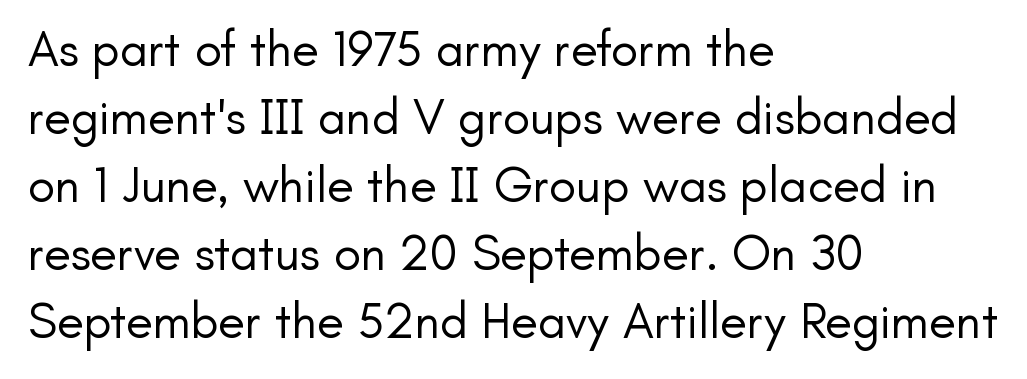
{"serif": "no", "italic": "no", "bold": "no", "weight": "regular", "width": "normal", "stroke_contrast": "low", "x_height": "small", "monospaced": "no", "underline": "no", "align": "left", "line_spacing": "normal", "line_spacing_ratio": 1.36, "letter_spacing": "normal", "letter_spacing_em": 0.0, "glyph_px": 50}
